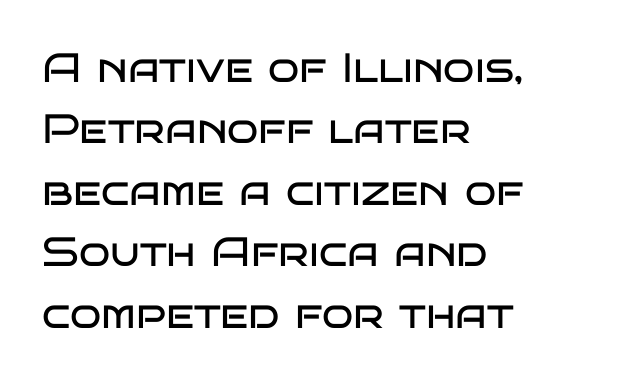
Q: Is the text bold? A: No.
Q: Is the text italic (slanted)? A: No, it is upright.
Q: Is the typeface a serif or a sans-serif typeface? A: Sans-serif.
Q: Is the text underlined? A: No.
Q: How is the paragraph aligned? A: Left-aligned.
Q: Is the spacing between letters normal or unusually wide? A: Normal.
Q: Is the spacing between lines tight, normal or loose? A: Normal.
Q: Width (condensed, normal, or wide)? A: Wide.
Q: Stroke contrast? A: Low.
Q: x-height? A: Large.
Q: Monospaced? A: No.
